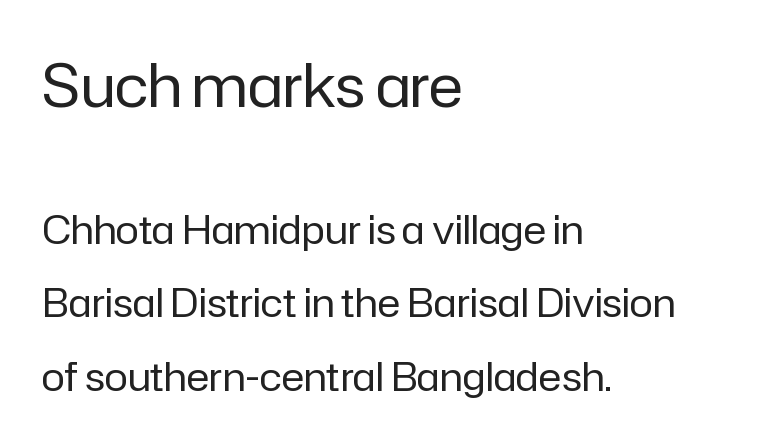
The image shows 59 px regular-weight sans-serif type, upright; set left-aligned, line spacing 1.89x, normal letter spacing, not underlined; the first (top) block is 1.51x larger; low stroke contrast and a medium x-height.
